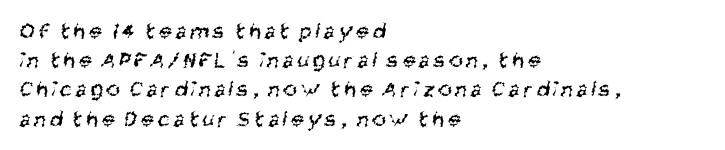
The image shows 23 px text type; set left-aligned, normal line spacing (1.27x), not underlined.
